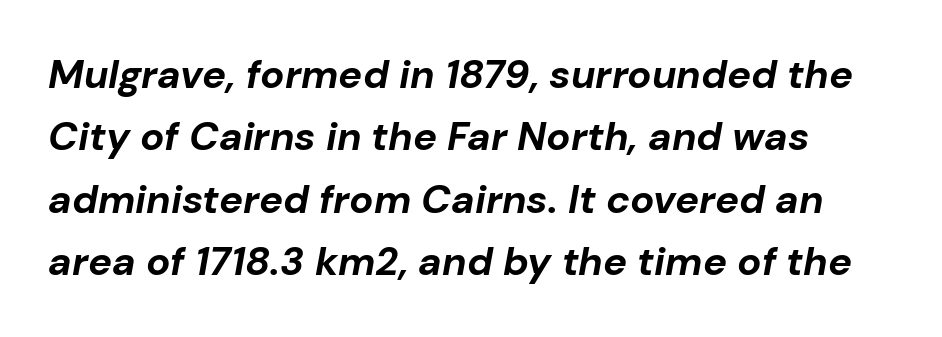
Do the characters align in a grid? No, the font is proportional. Characters follow at the spacing the type designer built in. Leading: standard. Plain, unruled lines of type. Tall strokes in this sample are angled rather than plumb.
